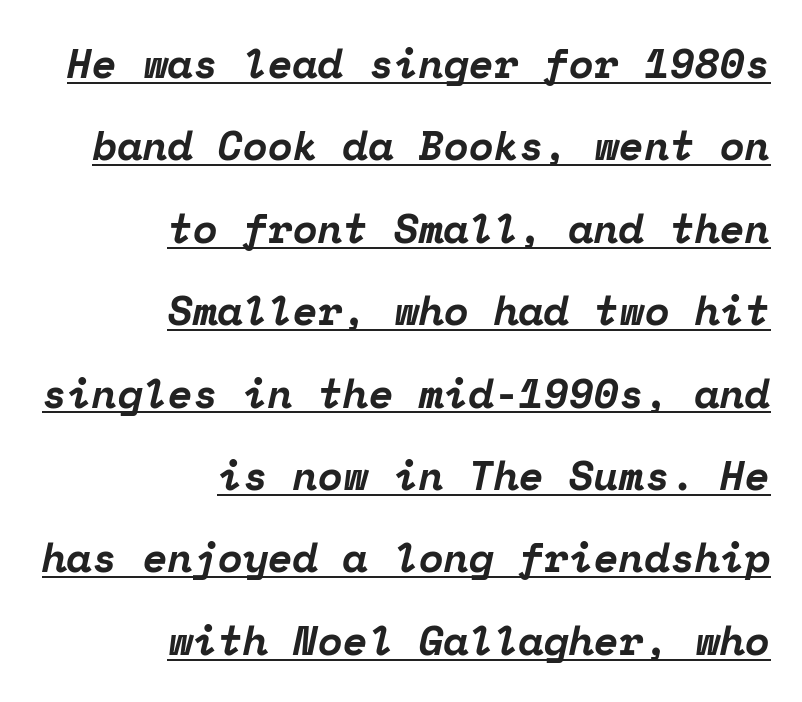
Look at the tracking — it's just the regular setting, nothing added. This is oblique type, the kind used for emphasis or titles. The characters look thick and weighty, a clear bold. Does a line run under the words? Yes, clearly.
